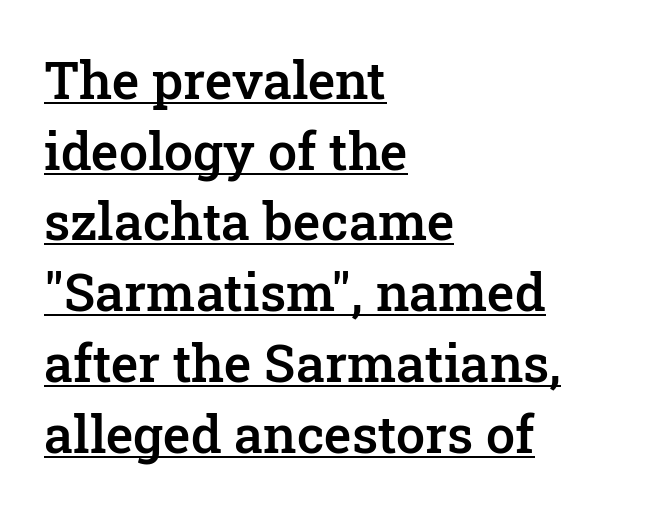
{"serif": "yes", "italic": "no", "bold": "semi", "weight": "semibold", "width": "normal", "stroke_contrast": "low", "x_height": "medium", "monospaced": "no", "underline": "yes", "align": "left", "line_spacing": "normal", "line_spacing_ratio": 1.36, "letter_spacing": "normal", "letter_spacing_em": 0.0, "glyph_px": 52}
